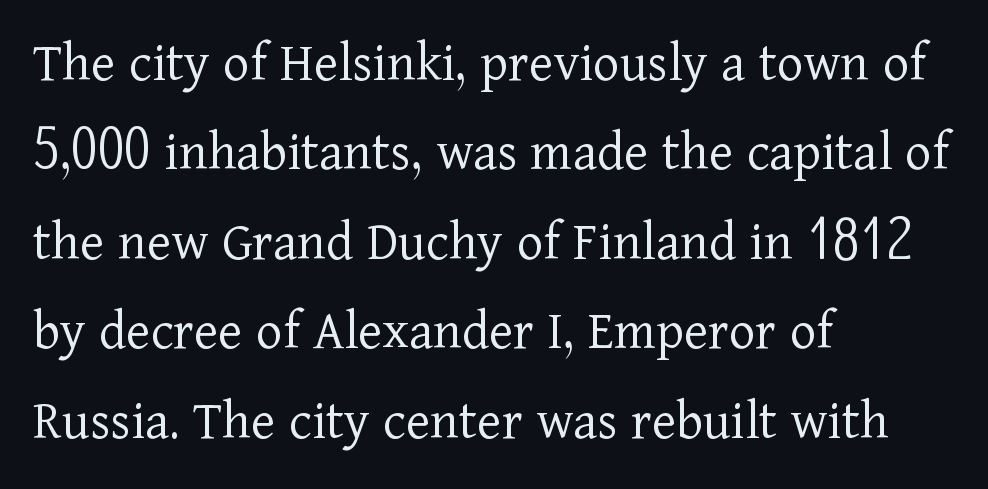
Q: Is the text bold? A: No.
Q: Is the text italic (slanted)? A: No, it is upright.
Q: Is the typeface a serif or a sans-serif typeface? A: Serif.
Q: Is the text underlined? A: No.
Q: How is the paragraph aligned? A: Left-aligned.
Q: Is the spacing between letters normal or unusually wide? A: Normal.
Q: Is the spacing between lines tight, normal or loose? A: Normal.
Q: Width (condensed, normal, or wide)? A: Normal.
Q: Stroke contrast? A: Low.
Q: x-height? A: Medium.
Q: Monospaced? A: No.
